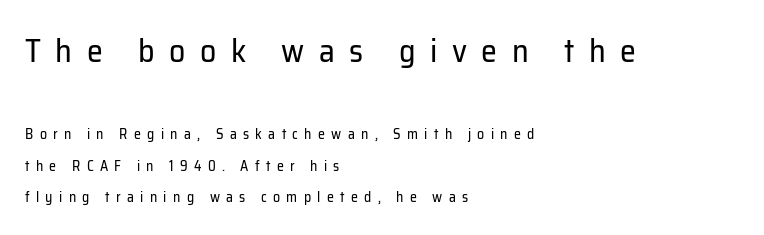
The image shows 32 px regular-weight sans-serif type, upright; set left-aligned, loose line spacing (2.26x), unusually wide letter spacing (+0.45 em), not underlined; the first (top) block is 2.29x larger; low stroke contrast and a medium x-height.
